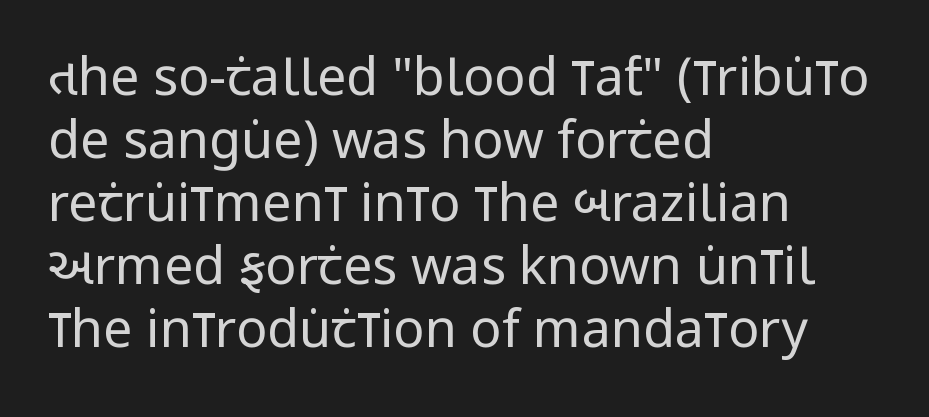
The specimen reads as upright at a glance. These lines are rendered in a variable-pitch font. Each line starts at the same left margin while the right side varies. Type without underlining. Default kerning and tracking; the words read as compact shapes. The typesetting does not lean heavy: it is not bold.
